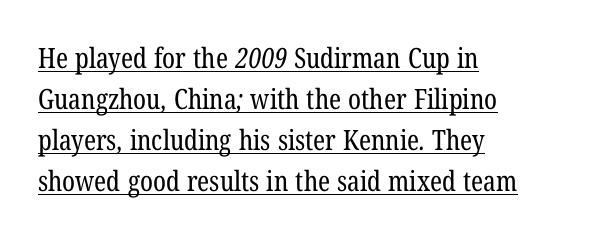
{"serif": "yes", "bold": "no", "weight": "regular", "width": "condensed", "stroke_contrast": "low", "x_height": "medium", "monospaced": "no", "underline": "yes", "align": "left", "line_spacing": "normal", "line_spacing_ratio": 1.47, "letter_spacing": "normal", "letter_spacing_em": 0.0, "glyph_px": 28}
